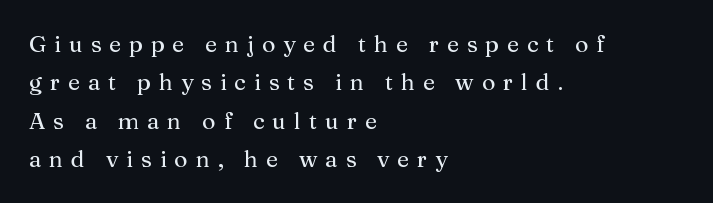
Q: Is the text italic (slanted)? A: No, it is upright.
Q: Is the text underlined? A: No.
Q: How is the paragraph aligned? A: Left-aligned.
Q: Is the spacing between letters normal or unusually wide? A: Unusually wide.
Q: Is the spacing between lines tight, normal or loose? A: Normal.
